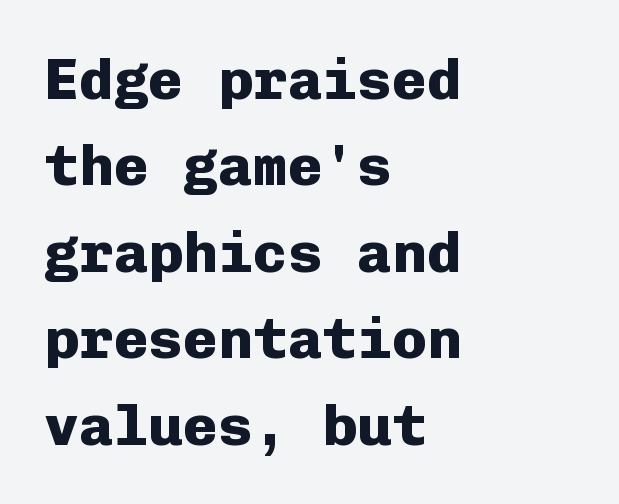
The image shows 58 px heavy sans-serif type, upright, monospaced; set left-aligned, normal line spacing (1.49x), normal letter spacing, not underlined; low stroke contrast and a medium x-height.
